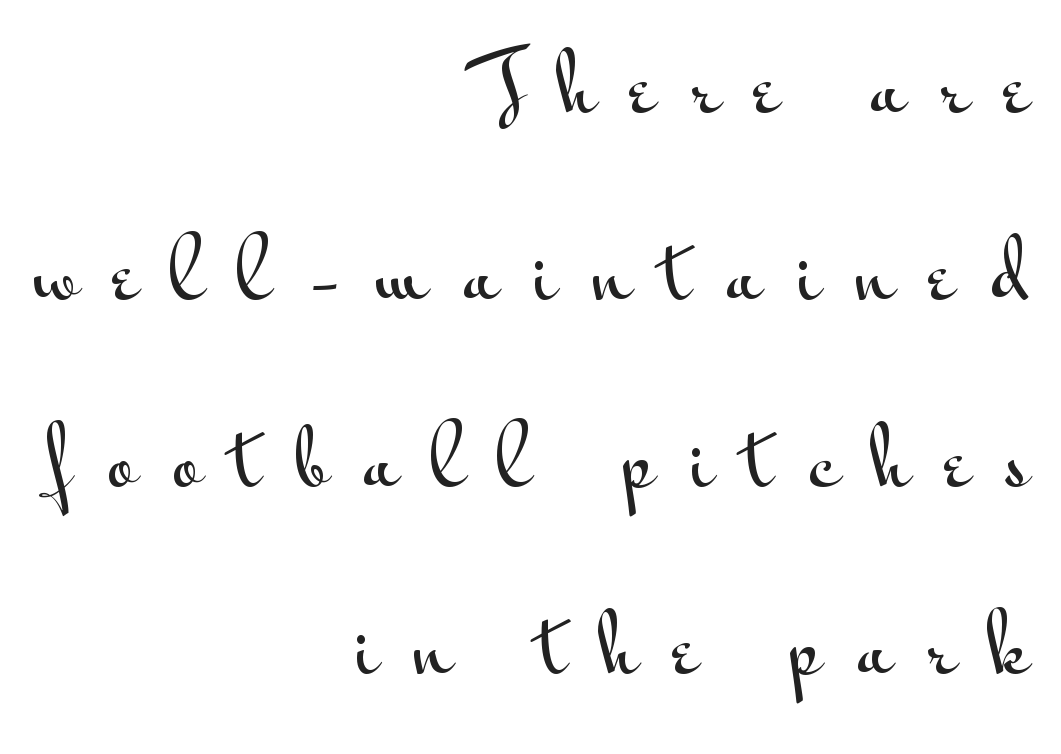
Any mark beneath the type? The region is blank. Caption: multi-line text, flush right, ragged left. The face used here is proportionally spaced, like ordinary book or web type. The rendering uses a large line-height, opening up the rows. Inter-character spacing is expanded well beyond the font's built-in metrics.
